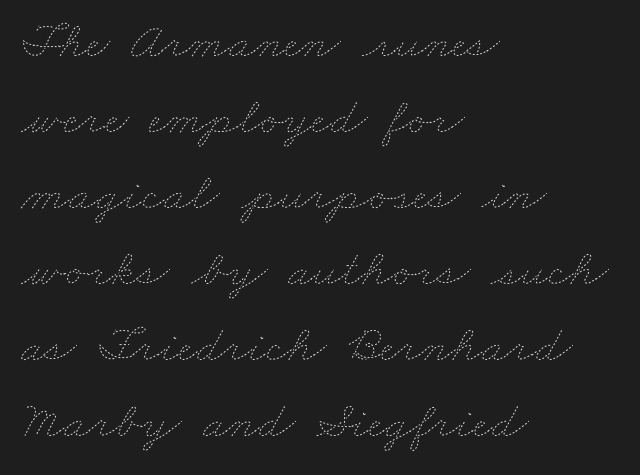
The image shows 52 px thin, wide type; set left-aligned, normal line spacing (1.46x), normal letter spacing, not underlined; low stroke contrast and a small x-height.
